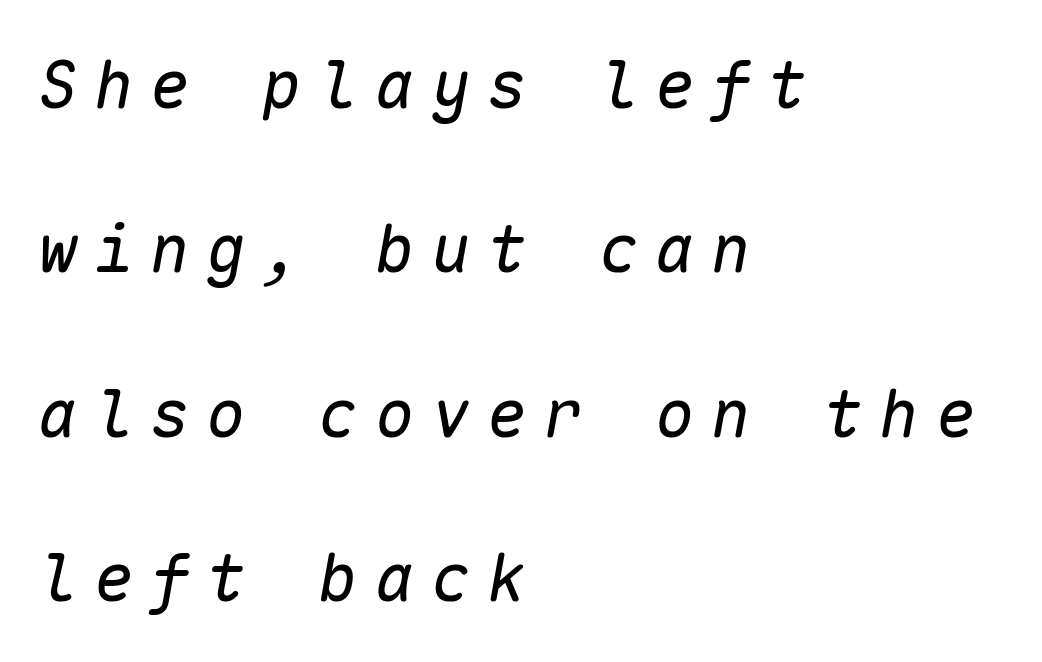
The image shows 66 px regular-weight type, italic (leaning right), monospaced; set left-aligned, loose line spacing (2.49x), unusually wide letter spacing (+0.25 em), not underlined; low stroke contrast and a medium x-height.
